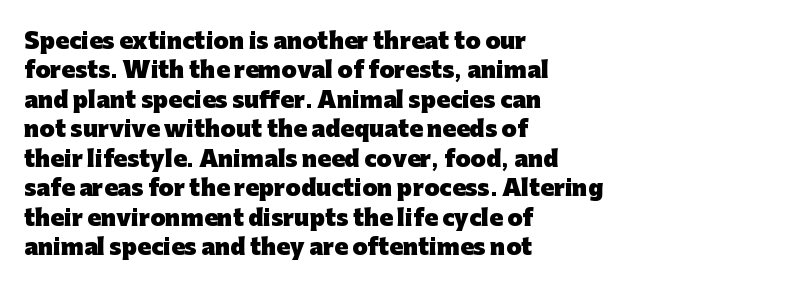
{"italic": "no", "bold": "yes", "underline": "no", "align": "left", "line_spacing": "normal", "line_spacing_ratio": 1.34, "letter_spacing": "normal", "letter_spacing_em": 0.0, "glyph_px": 22}
